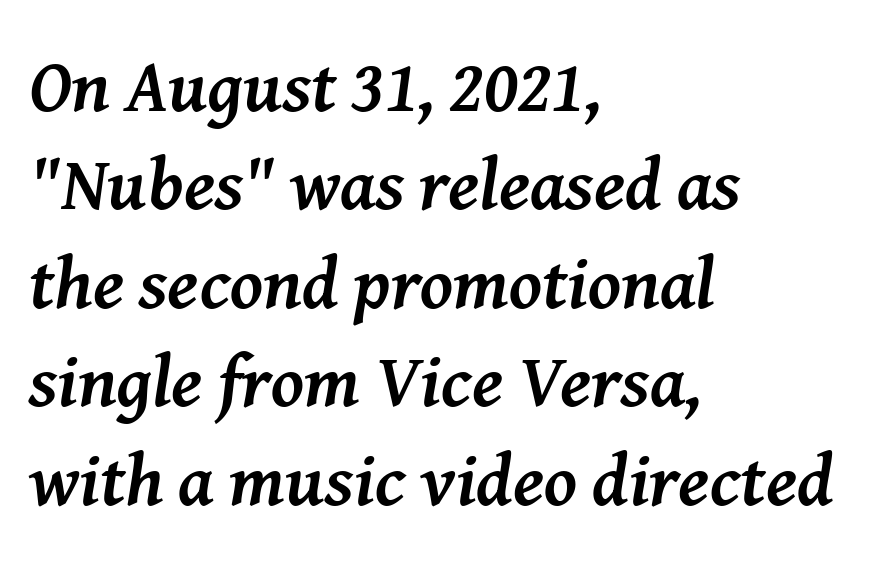
Q: Is the text bold? A: Yes.
Q: Is the text italic (slanted)? A: Yes, it leans right by about 8 degrees.
Q: Is the typeface a serif or a sans-serif typeface? A: Serif.
Q: Is the text underlined? A: No.
Q: How is the paragraph aligned? A: Left-aligned.
Q: Is the spacing between letters normal or unusually wide? A: Normal.
Q: Is the spacing between lines tight, normal or loose? A: Normal.
Q: Width (condensed, normal, or wide)? A: Normal.
Q: Stroke contrast? A: Medium.
Q: x-height? A: Medium.
Q: Monospaced? A: No.
